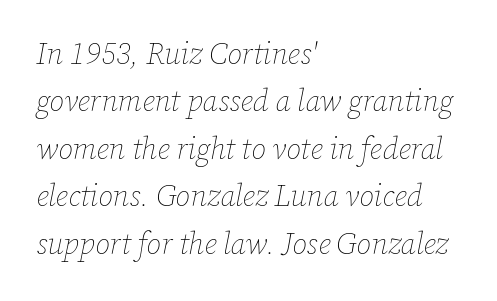
Q: Is the text bold? A: No.
Q: Is the text italic (slanted)? A: Yes, it leans right by about 12 degrees.
Q: Is the text underlined? A: No.
Q: How is the paragraph aligned? A: Left-aligned.
Q: Is the spacing between letters normal or unusually wide? A: Normal.
Q: Is the spacing between lines tight, normal or loose? A: Normal.
Q: Width (condensed, normal, or wide)? A: Normal.
Q: Stroke contrast? A: Low.
Q: x-height? A: Medium.
Q: Monospaced? A: No.
